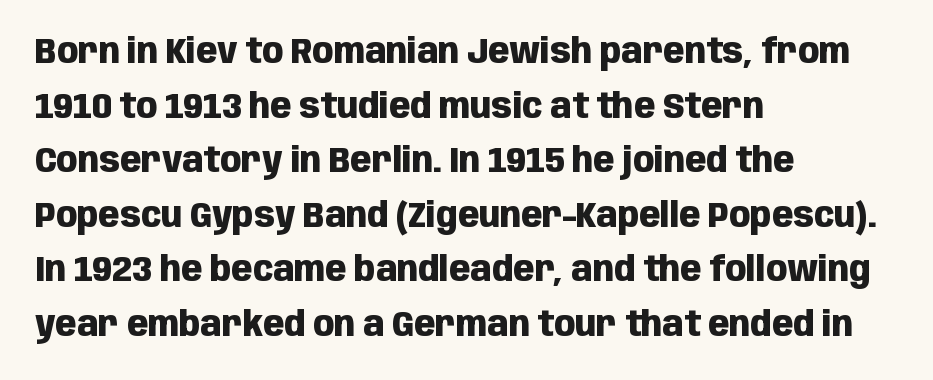
The image shows 35 px heavy, condensed sans-serif type, upright; set left-aligned, normal line spacing (1.56x), normal letter spacing, not underlined; low stroke contrast and a large x-height.
